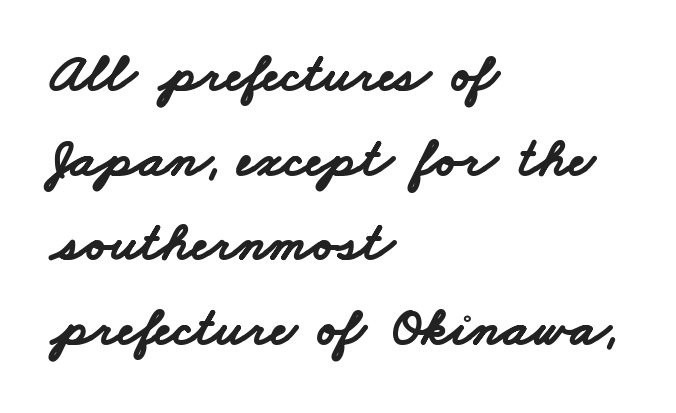
The glyphs have the mass of a bold cut. No feet cap the strokes, marking this as sans-serif type. The designer left line spacing at the default. The line texture is even and compact thanks to regular tracking. The lines in this sample share a left origin and differ only in where they stop.
